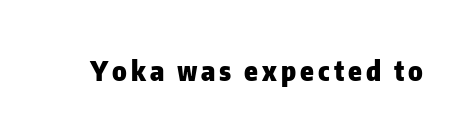
The lettering holds an erect, upright posture throughout. Check the space under the baseline: it is left empty. Does the weight exceed regular? Yes, all the way to bold.
